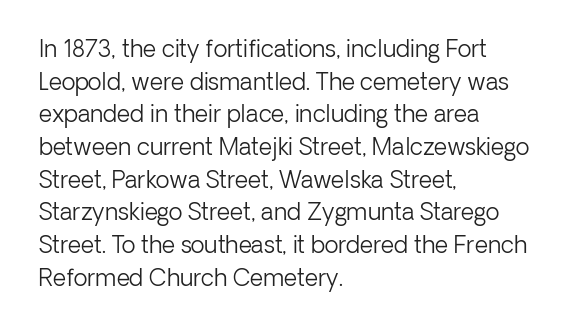
Characters follow at the spacing the type designer built in. The letterforms sit at book weight or below. Rendered with straight, roman letterforms. The rows are spaced the way most documents space them. The strip under each line holds only bare page.
